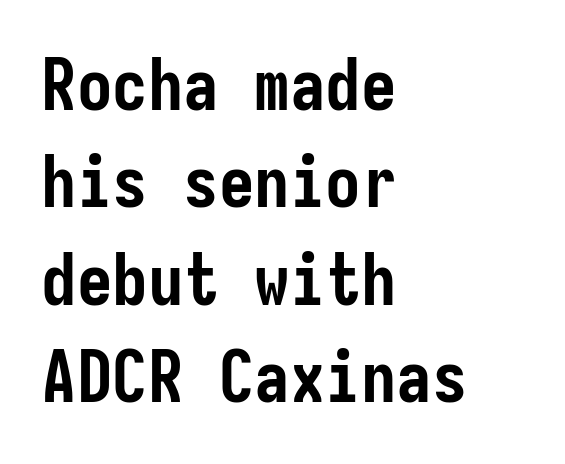
{"serif": "no", "italic": "no", "bold": "yes", "weight": "semibold", "width": "condensed", "stroke_contrast": "low", "x_height": "medium", "underline": "no", "align": "left", "line_spacing": "normal", "line_spacing_ratio": 1.37, "letter_spacing": "normal", "letter_spacing_em": 0.0, "glyph_px": 71}
